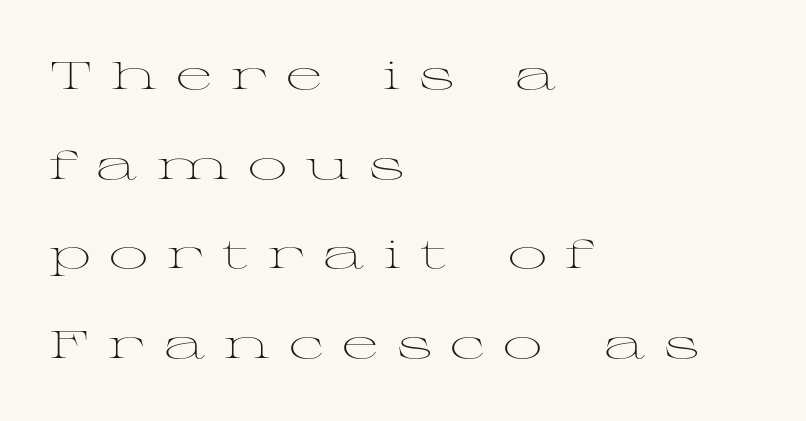
The image shows 39 px light, wide serif type, upright; set left-aligned, loose line spacing (2.3x), unusually wide letter spacing (+0.48 em), not underlined; medium stroke contrast and a medium x-height.
